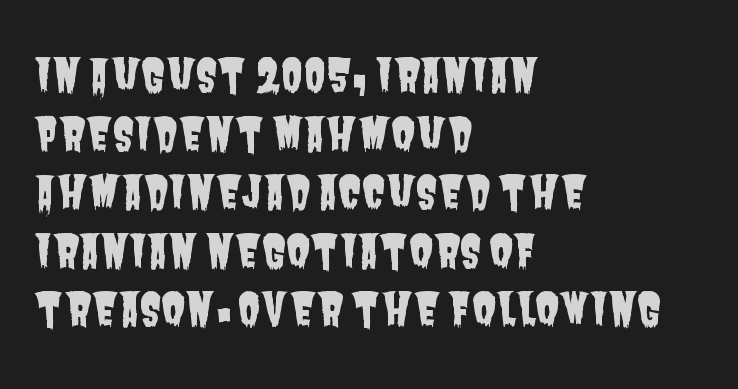
Is this a fixed-width face? No — the glyphs have proportional, varying widths. Type style note: lacks serifs. Nobody touched the tracking dial on this one. These lines stack with their left ends in a neat column.
